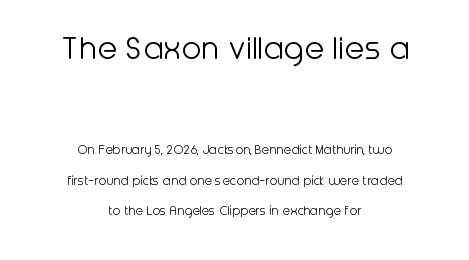
Horizontal bands of white between lines are thick stripes. The more generous point size was reserved for the upper chunk. Standard letterfit; no display-style spreading of the glyphs. Weight: in the light-to-regular range. If you drew a line through each stem, it would be perfectly vertical.
